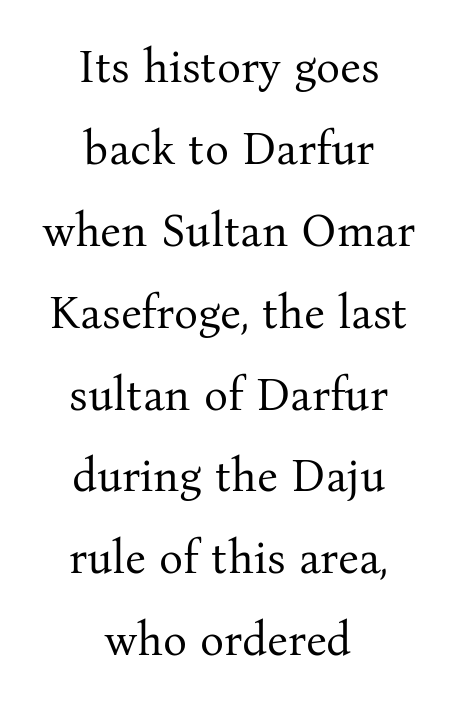
Q: Is the text bold? A: No.
Q: Is the text italic (slanted)? A: No, it is upright.
Q: Is the typeface a serif or a sans-serif typeface? A: Serif.
Q: Is the text underlined? A: No.
Q: How is the paragraph aligned? A: Centered.
Q: Is the spacing between letters normal or unusually wide? A: Normal.
Q: Width (condensed, normal, or wide)? A: Normal.
Q: Stroke contrast? A: Medium.
Q: x-height? A: Medium.
Q: Monospaced? A: No.
